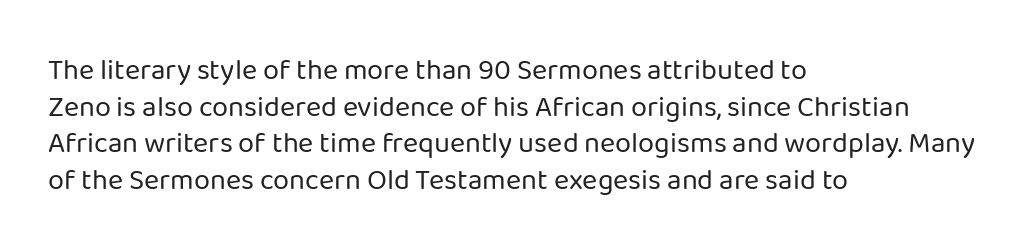
{"serif": "no", "italic": "no", "bold": "no", "weight": "regular", "width": "normal", "stroke_contrast": "low", "x_height": "medium", "monospaced": "no", "underline": "no", "align": "left", "line_spacing": "normal", "line_spacing_ratio": 1.26, "letter_spacing": "normal", "letter_spacing_em": 0.0, "glyph_px": 29}
